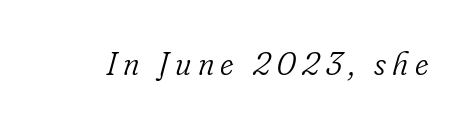
{"serif": "yes", "italic": "yes", "lean": "right", "slant_degrees": 16, "bold": "no", "weight": "light", "width": "normal", "stroke_contrast": "low", "x_height": "small", "monospaced": "no", "underline": "no", "letter_spacing": "wide", "letter_spacing_em": 0.2, "glyph_px": 32}
